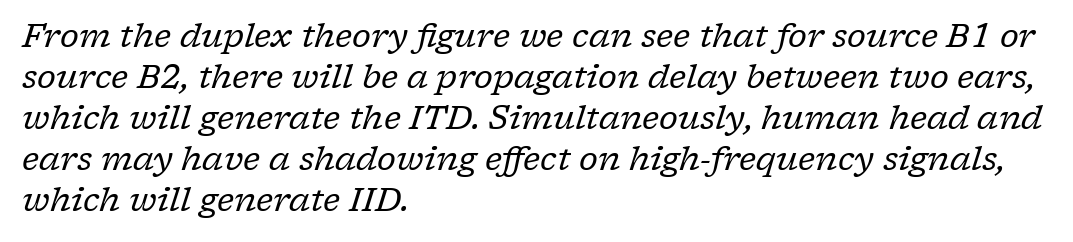
The image shows 33 px regular-weight serif type, italic (leaning right); set left-aligned, line spacing 1.24x, normal letter spacing, not underlined; low stroke contrast and a medium x-height.
